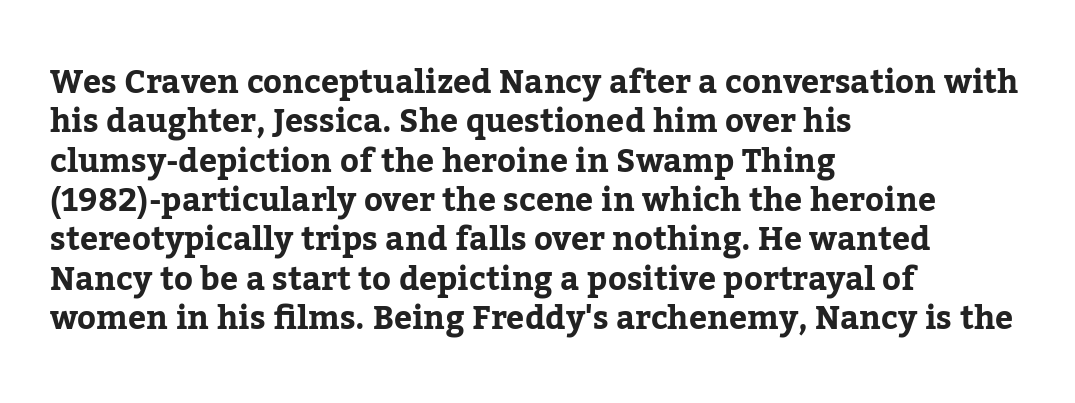
The image shows 32 px serif type, upright; set left-aligned, line spacing 1.23x, normal letter spacing, not underlined; low stroke contrast and a medium x-height.
